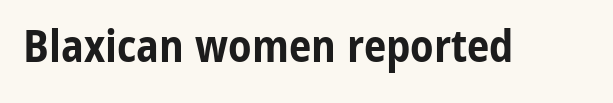
Think of a printed novel: that variable character pitch is what you see here. Quick note: underline off. Are there feet on the stems? There aren't — it's a sans. In terms of letterspacing, this is plain default setting.
